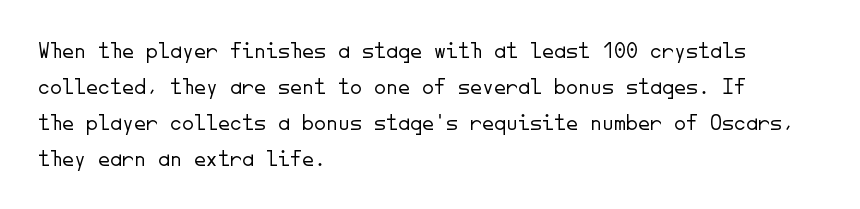
The image shows 24 px text type, upright; set left-aligned, normal line spacing (1.5x), normal letter spacing, not underlined.
